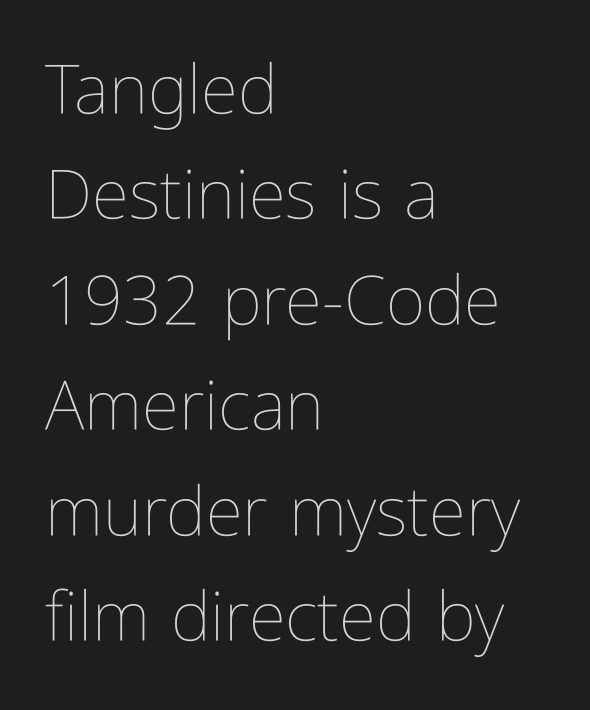
Q: Is the text bold? A: No.
Q: Is the text italic (slanted)? A: No, it is upright.
Q: Is the text underlined? A: No.
Q: How is the paragraph aligned? A: Left-aligned.
Q: Is the spacing between letters normal or unusually wide? A: Normal.
Q: Is the spacing between lines tight, normal or loose? A: Normal.
Q: Width (condensed, normal, or wide)? A: Condensed.
Q: Stroke contrast? A: Low.
Q: x-height? A: Medium.
Q: Monospaced? A: No.
